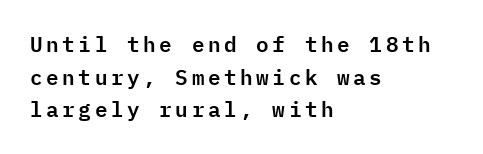
Q: Is the text italic (slanted)? A: No, it is upright.
Q: Is the text underlined? A: No.
Q: How is the paragraph aligned? A: Left-aligned.
Q: Is the spacing between lines tight, normal or loose? A: Normal.
